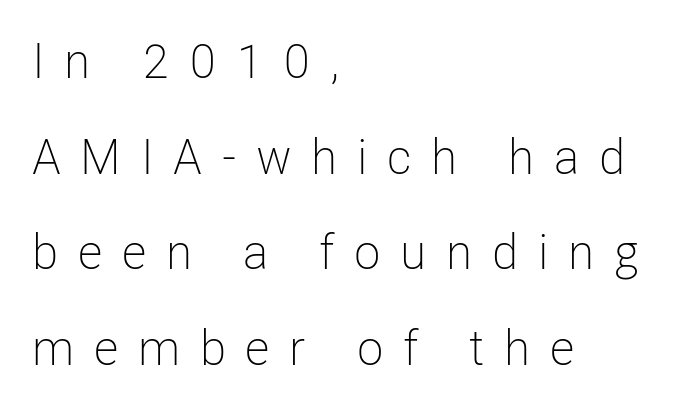
The image shows 49 px light, condensed sans-serif type, upright; set left-aligned, loose line spacing (1.95x), unusually wide letter spacing (+0.4 em), not underlined; low stroke contrast and a medium x-height.
